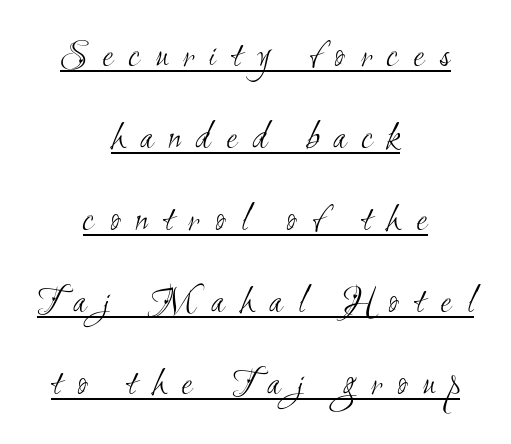
The image shows 40 px light, condensed sans-serif type; set centered, loose line spacing (2.05x), unusually wide letter spacing (+0.38 em), underlined; medium stroke contrast and a small x-height.
